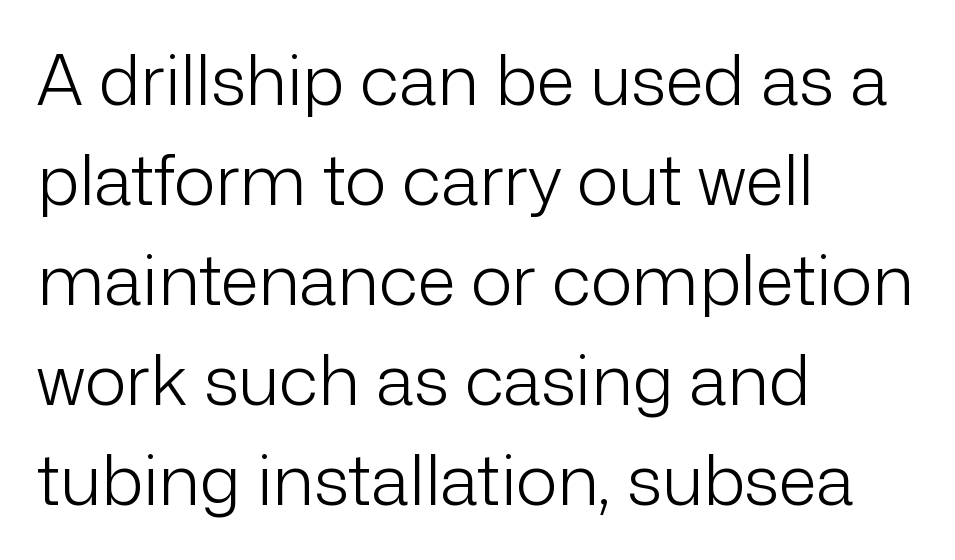
{"serif": "no", "italic": "no", "bold": "no", "weight": "light", "width": "normal", "stroke_contrast": "low", "x_height": "medium", "monospaced": "no", "underline": "no", "align": "left", "line_spacing": "normal", "line_spacing_ratio": 1.43, "letter_spacing": "normal", "letter_spacing_em": 0.0, "glyph_px": 70}
